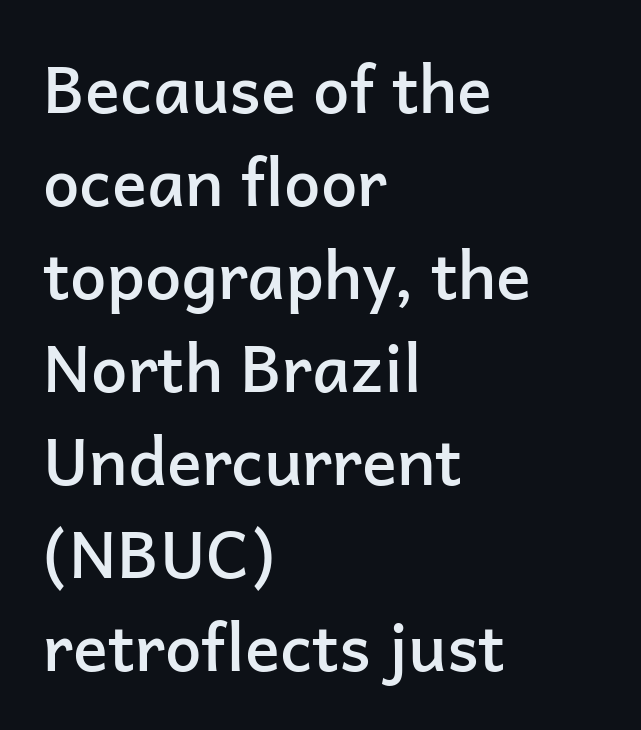
{"serif": "no", "italic": "no", "bold": "semi", "weight": "semibold", "width": "normal", "stroke_contrast": "low", "x_height": "medium", "monospaced": "no", "underline": "no", "align": "left", "line_spacing": "normal", "line_spacing_ratio": 1.43, "letter_spacing": "normal", "letter_spacing_em": 0.0, "glyph_px": 65}
